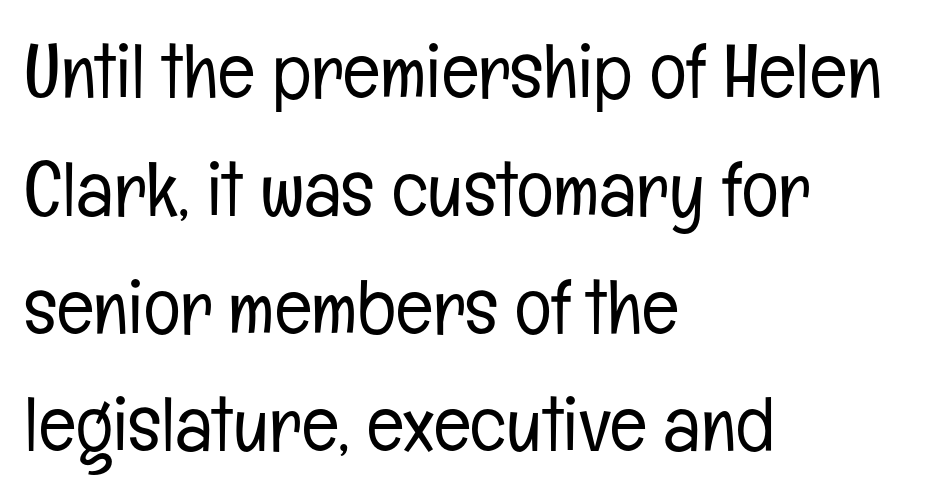
Honestly, the row spacing looks completely unremarkable. Observe the ordinary spacing: letters are neighbours, not strangers. Vertical strokes here are truly vertical. The letters advance in unequal steps, a hallmark of proportional type.
